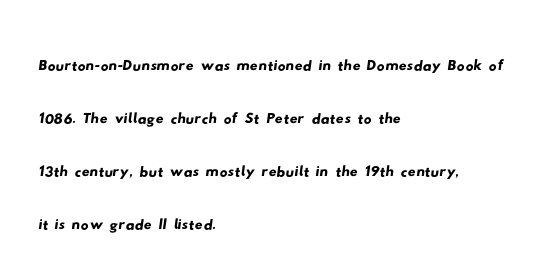
Glyph-to-glyph distance matches everyday printed text. Descenders hang freely into open space. The compositor pushed each line to the left boundary. The block of text has a typical density, with ordinary space between rows.
